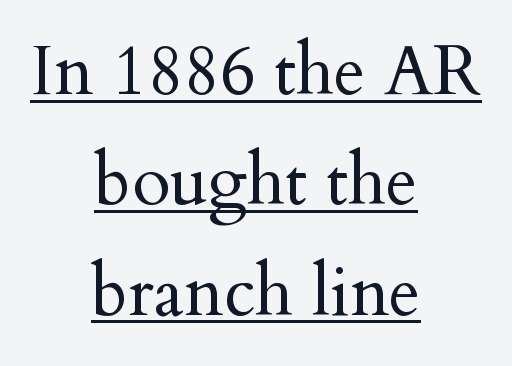
The line-height multiplier appears to be the usual default. The rendering uses natural spacing where letterforms have individual widths. Letters have the restrained weight of plain body copy at most. Observe the ordinary spacing: letters are neighbours, not strangers. Every character sits straight up, as roman type does.
